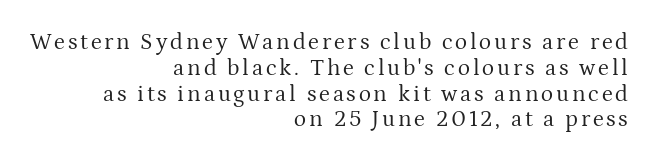
The image shows 23 px text type, upright; set right-aligned, tight line spacing (1.12x), not underlined.
